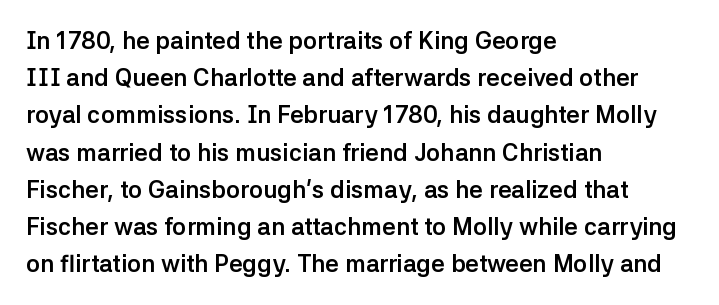
Q: Is the text bold? A: Yes.
Q: Is the text italic (slanted)? A: No, it is upright.
Q: Is the text underlined? A: No.
Q: How is the paragraph aligned? A: Left-aligned.
Q: Is the spacing between letters normal or unusually wide? A: Normal.
Q: Is the spacing between lines tight, normal or loose? A: Normal.
